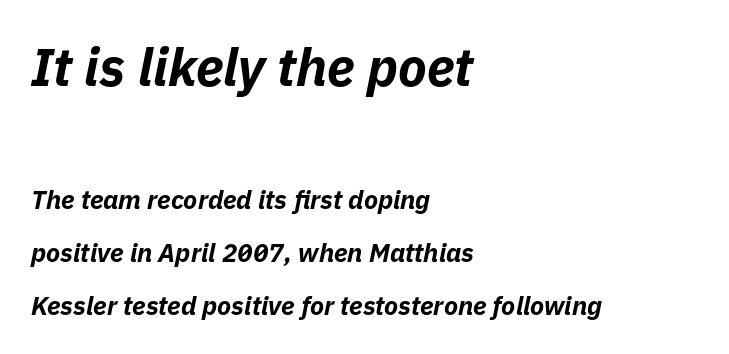
The image shows 53 px bold type, italic (leaning right); set left-aligned, loose line spacing (2.04x), normal letter spacing, not underlined; the first (top) block is 2.04x larger; low stroke contrast and a medium x-height.
